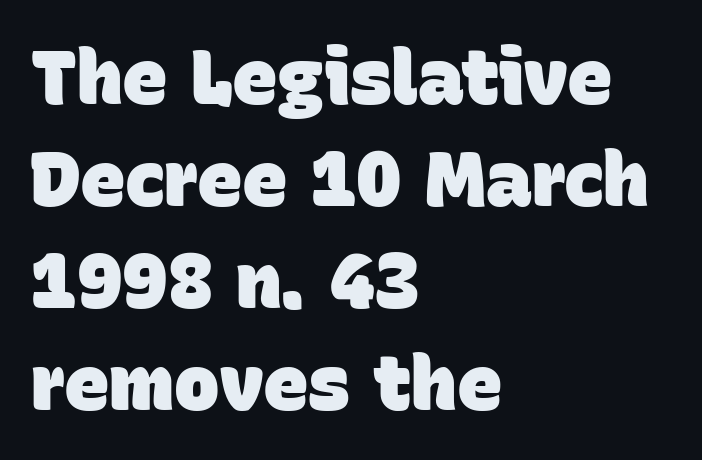
Q: Is the text bold? A: Yes.
Q: Is the typeface a serif or a sans-serif typeface? A: Sans-serif.
Q: Is the text underlined? A: No.
Q: How is the paragraph aligned? A: Left-aligned.
Q: Is the spacing between letters normal or unusually wide? A: Normal.
Q: Is the spacing between lines tight, normal or loose? A: Normal.
Q: Width (condensed, normal, or wide)? A: Normal.
Q: Stroke contrast? A: Low.
Q: x-height? A: Large.
Q: Monospaced? A: No.
